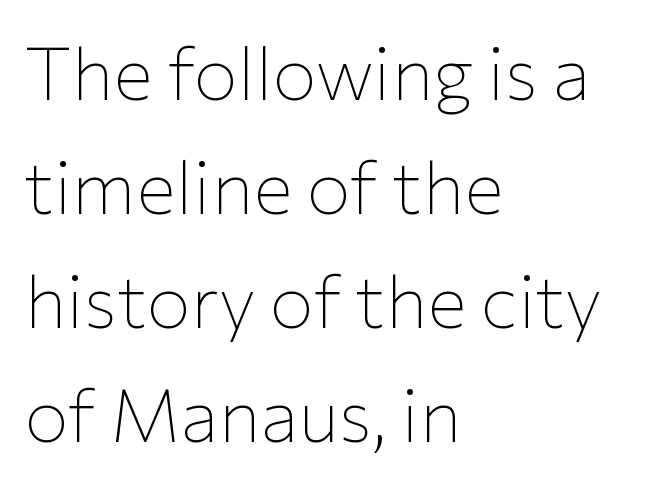
The image shows 74 px thin sans-serif type, upright; set left-aligned, normal line spacing (1.54x), normal letter spacing, not underlined; low stroke contrast and a medium x-height.
